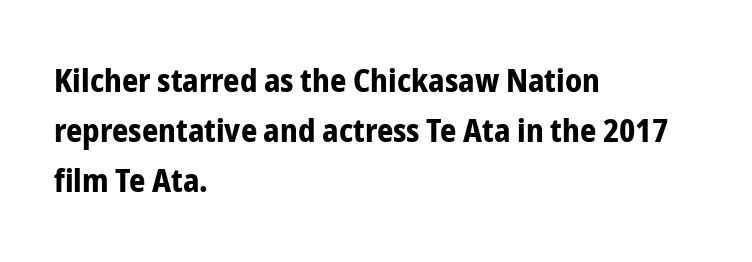
The font's upright variant was chosen for this text. Observe the ordinary spacing: letters are neighbours, not strangers. Character widths vary here, with narrow letters taking less room than wide ones. Short and long lines alike share a common starting point at left.
